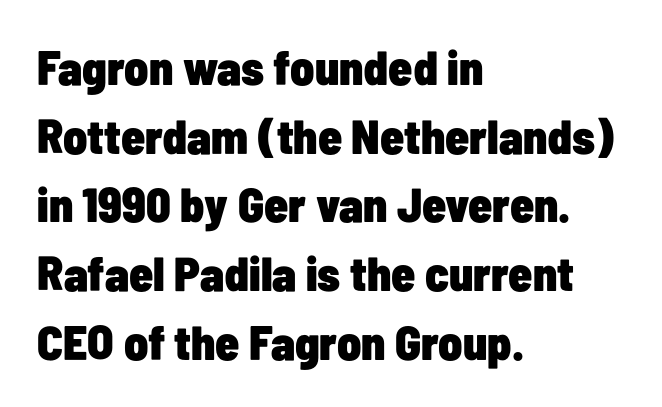
{"serif": "no", "italic": "no", "bold": "yes", "weight": "heavy", "width": "condensed", "stroke_contrast": "low", "x_height": "medium", "monospaced": "no", "underline": "no", "align": "left", "line_spacing": "normal", "line_spacing_ratio": 1.43, "letter_spacing": "normal", "letter_spacing_em": 0.0, "glyph_px": 48}
